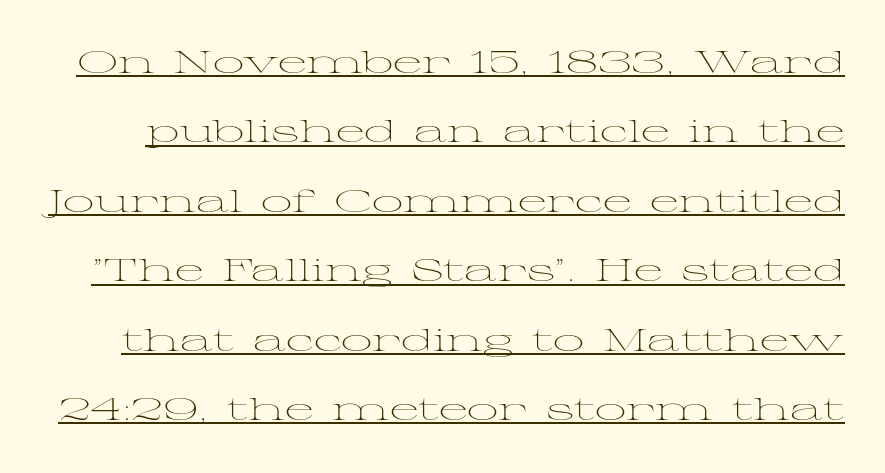
Q: Is the text bold? A: No.
Q: Is the text italic (slanted)? A: No, it is upright.
Q: Is the typeface a serif or a sans-serif typeface? A: Serif.
Q: Is the text underlined? A: Yes.
Q: Is the spacing between letters normal or unusually wide? A: Normal.
Q: Is the spacing between lines tight, normal or loose? A: Loose.
Q: Width (condensed, normal, or wide)? A: Wide.
Q: Stroke contrast? A: Medium.
Q: x-height? A: Medium.
Q: Monospaced? A: No.
